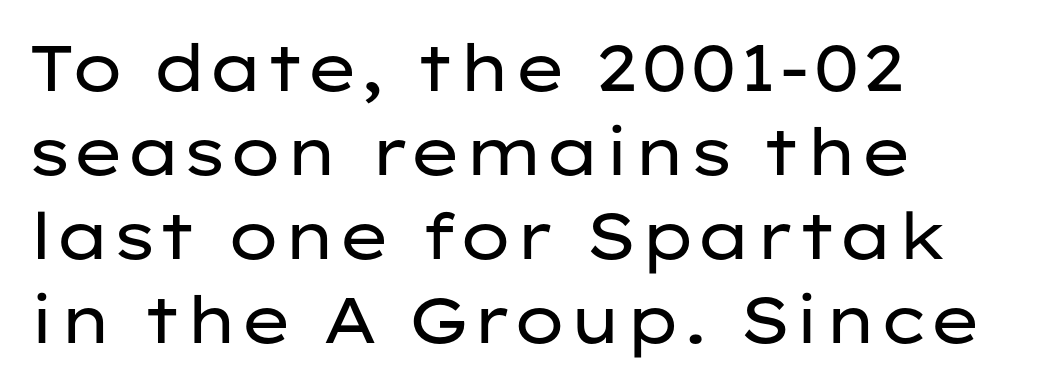
Q: Is the text bold? A: No.
Q: Is the text italic (slanted)? A: No, it is upright.
Q: Is the typeface a serif or a sans-serif typeface? A: Sans-serif.
Q: Is the text underlined? A: No.
Q: How is the paragraph aligned? A: Left-aligned.
Q: Is the spacing between letters normal or unusually wide? A: Normal.
Q: Is the spacing between lines tight, normal or loose? A: Normal.
Q: Width (condensed, normal, or wide)? A: Wide.
Q: Stroke contrast? A: Low.
Q: x-height? A: Medium.
Q: Monospaced? A: No.
